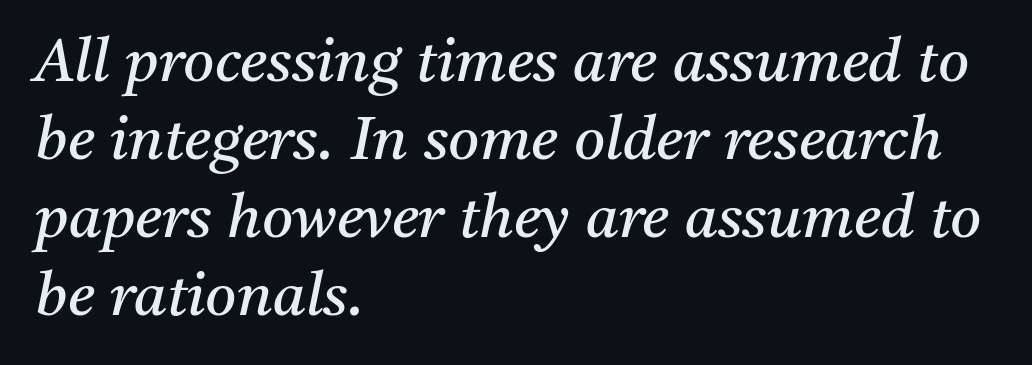
{"serif": "yes", "italic": "yes", "lean": "right", "slant_degrees": 11, "bold": "no", "weight": "regular", "width": "normal", "stroke_contrast": "medium", "x_height": "medium", "monospaced": "no", "underline": "no", "align": "left", "line_spacing": "normal", "line_spacing_ratio": 1.3, "letter_spacing": "normal", "letter_spacing_em": 0.0, "glyph_px": 60}
